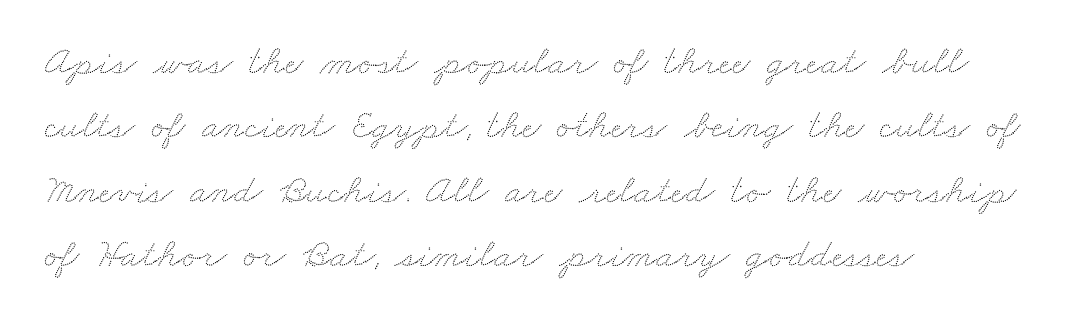
The rendering keeps characters at their native spacing. The words here are not underlined. Layout note: lines flush left. What's the leading like? Ordinary, nothing unusual. A typesetter would call this proportional, since set widths differ per character.
